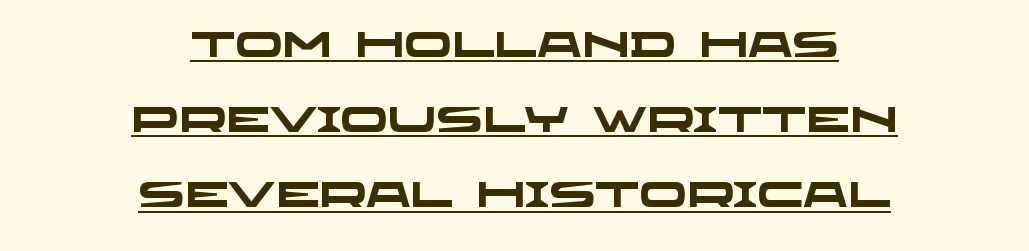
How heavy is the stroke? Heavy — this is a bold. A great deal of white space separates one row of letters from the next. What decoration does the sample have? An underline. The rendering uses natural spacing where letterforms have individual widths.
